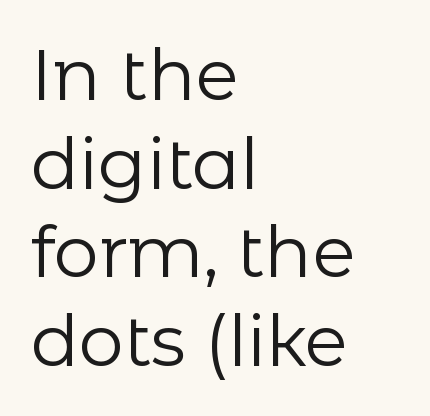
The image shows 71 px regular-weight sans-serif type, upright; set left-aligned, normal line spacing (1.25x), normal letter spacing, not underlined; low stroke contrast and a medium x-height.
